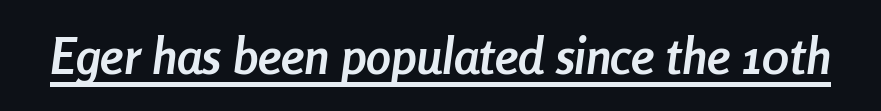
Q: Is the text bold? A: Yes.
Q: Is the text italic (slanted)? A: Yes, it leans right by about 8 degrees.
Q: Is the text underlined? A: Yes.
Q: Is the spacing between letters normal or unusually wide? A: Normal.
Q: Width (condensed, normal, or wide)? A: Condensed.
Q: Stroke contrast? A: Low.
Q: x-height? A: Medium.
Q: Monospaced? A: No.
